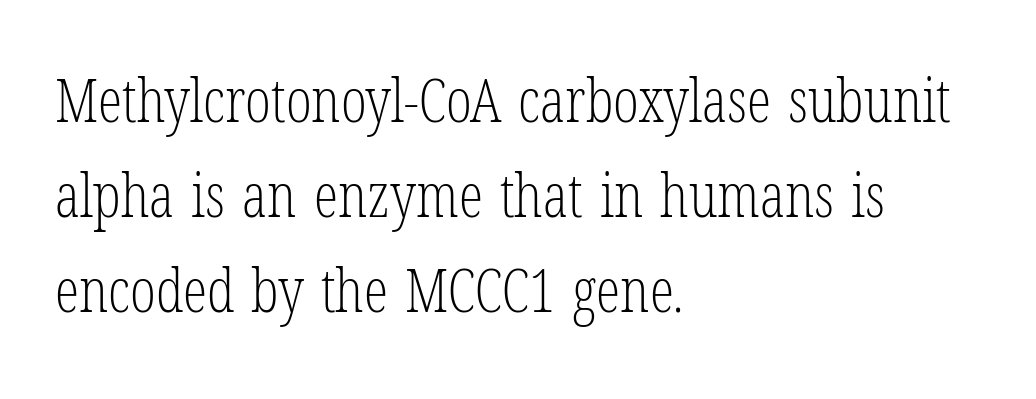
Q: Is the text bold? A: No.
Q: Is the text italic (slanted)? A: No, it is upright.
Q: Is the typeface a serif or a sans-serif typeface? A: Serif.
Q: Is the text underlined? A: No.
Q: How is the paragraph aligned? A: Left-aligned.
Q: Is the spacing between letters normal or unusually wide? A: Normal.
Q: Is the spacing between lines tight, normal or loose? A: Normal.
Q: Width (condensed, normal, or wide)? A: Condensed.
Q: Stroke contrast? A: Low.
Q: x-height? A: Medium.
Q: Monospaced? A: No.
